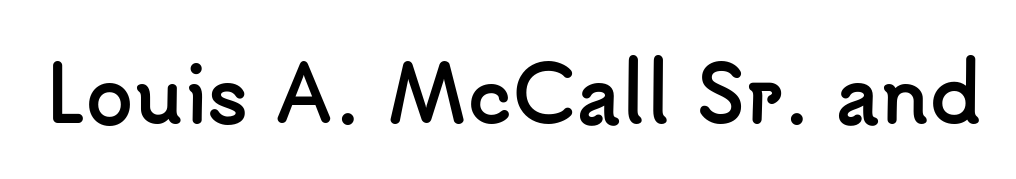
Q: Is the text bold? A: Yes.
Q: Is the text italic (slanted)? A: No, it is upright.
Q: Is the typeface a serif or a sans-serif typeface? A: Sans-serif.
Q: Is the text underlined? A: No.
Q: Is the spacing between letters normal or unusually wide? A: Normal.
Q: Width (condensed, normal, or wide)? A: Normal.
Q: Stroke contrast? A: Low.
Q: x-height? A: Small.
Q: Monospaced? A: No.
